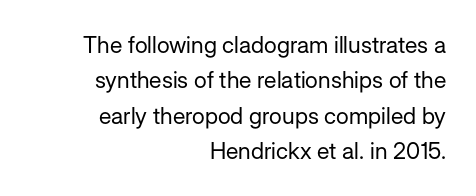
The image shows 23 px text type, upright; set right-aligned, normal line spacing (1.54x), normal letter spacing, not underlined.
